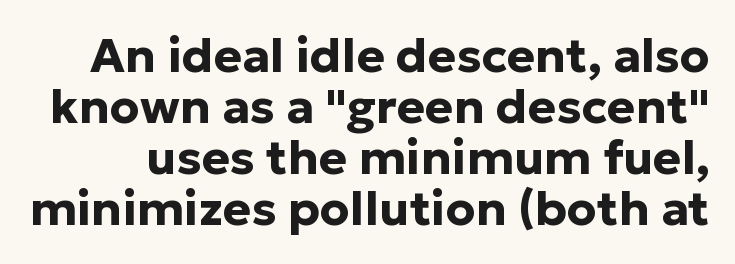
Characters remain perfectly vertical along every line. What stands out about the letter spacing? Nothing — it is the standard amount. The letters are bold, with thick, heavy strokes. Proportional: the letters do not fall into vertical columns.
